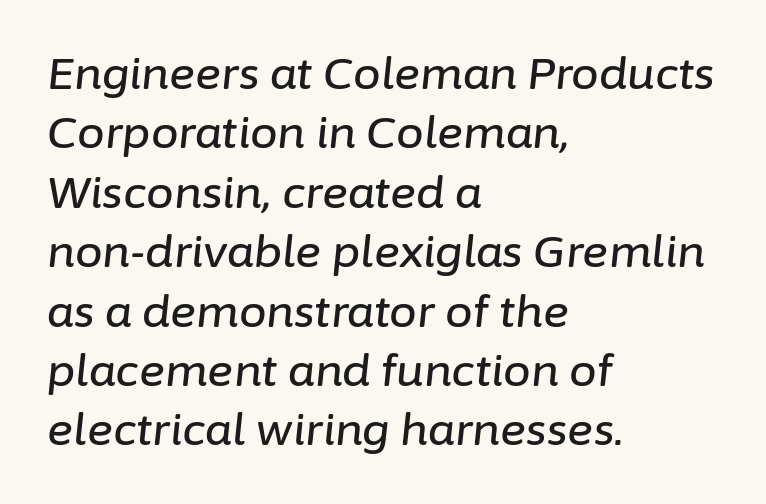
Q: Is the text italic (slanted)? A: Yes, it leans right by about 6 degrees.
Q: Is the text underlined? A: No.
Q: How is the paragraph aligned? A: Left-aligned.
Q: Is the spacing between letters normal or unusually wide? A: Normal.
Q: Is the spacing between lines tight, normal or loose? A: Normal.
Q: Width (condensed, normal, or wide)? A: Normal.
Q: Stroke contrast? A: Low.
Q: x-height? A: Medium.
Q: Monospaced? A: No.
